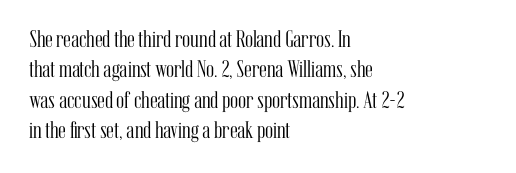
The type sits square on the baseline with zero lean. Only glyphs here, with clear space below each row. This sample is left-justified, so line endings fall wherever the words run out. Nothing unusual about the tracking: characters are spaced as the font intends. No extra ink here — the face is not bold.
